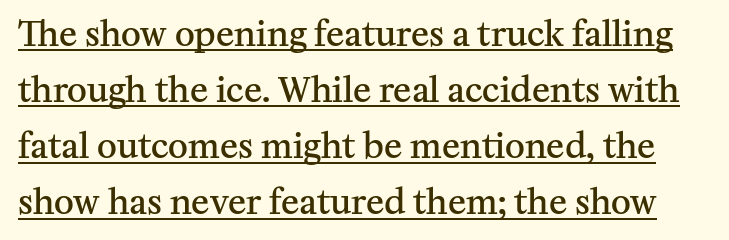
The image shows 34 px semibold serif type, upright; set normal line spacing (1.65x), normal letter spacing, underlined; medium stroke contrast and a medium x-height.
